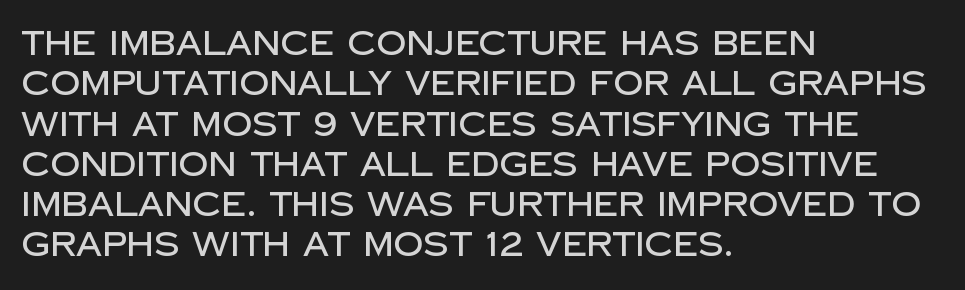
Nobody touched the tracking dial on this one. The letters advance in unequal steps, a hallmark of proportional type. Each row of text sits above clean, open space. The type family on display is of the sans-serif kind.
